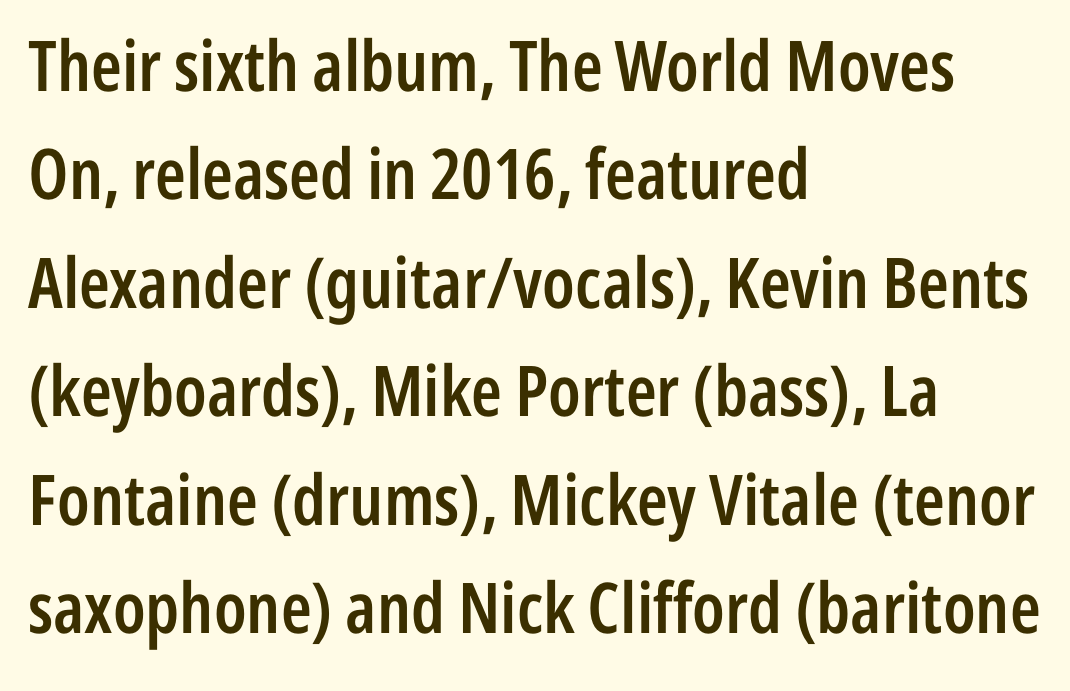
The image shows 70 px semibold, condensed sans-serif type, upright; set left-aligned, normal line spacing (1.55x), normal letter spacing, not underlined; low stroke contrast and a medium x-height.
